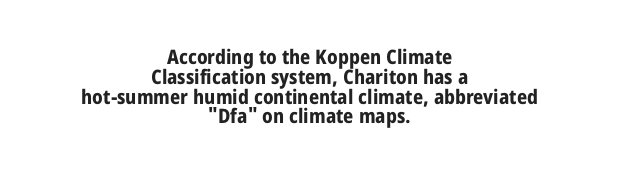
The line texture is even and compact thanks to regular tracking. One glance says dense: line gaps are narrower than usual. Nobody drew a line under any word here. The face used here has the dense, thick strokes of a bold.
